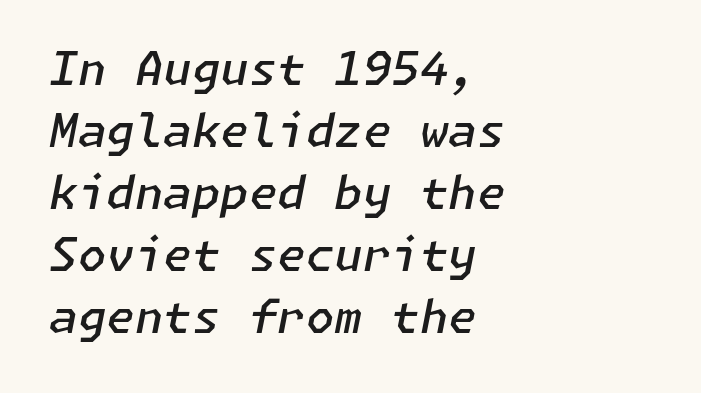
The line texture is even and compact thanks to regular tracking. Clear beneath every line of the passage. Quick note: italic. Vertically, the passage feels balanced, rows spaced as you'd expect.
